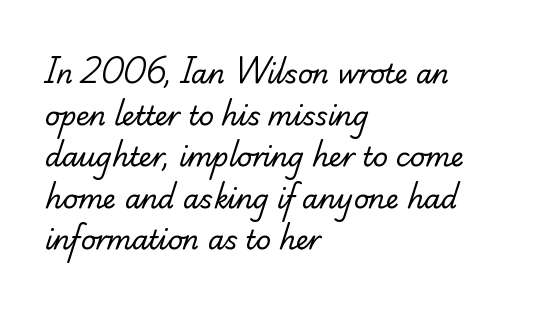
Type without underlining. Casual observation: everything's shoved over to the left. On a weight scale, this lands at 450 or below. These lines sit exactly where default settings would place them. The horizontal fit of the characters is conventional and even.
